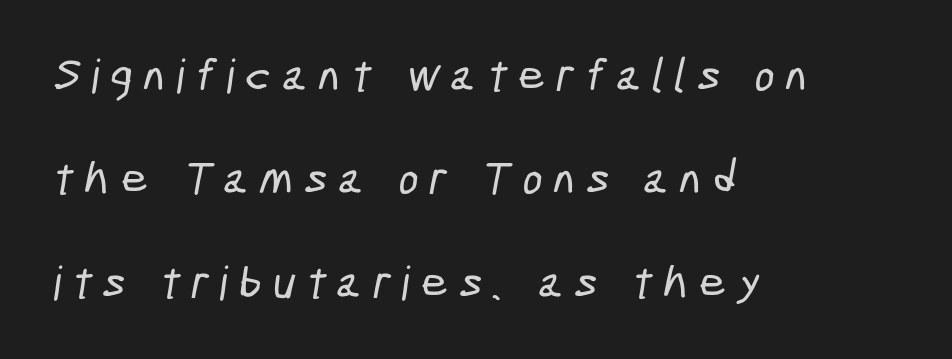
{"serif": "no", "width": "condensed", "stroke_contrast": "low", "x_height": "medium", "monospaced": "no", "underline": "no", "align": "left", "line_spacing": "loose", "line_spacing_ratio": 2.2, "letter_spacing": "wide", "letter_spacing_em": 0.24, "glyph_px": 47}
